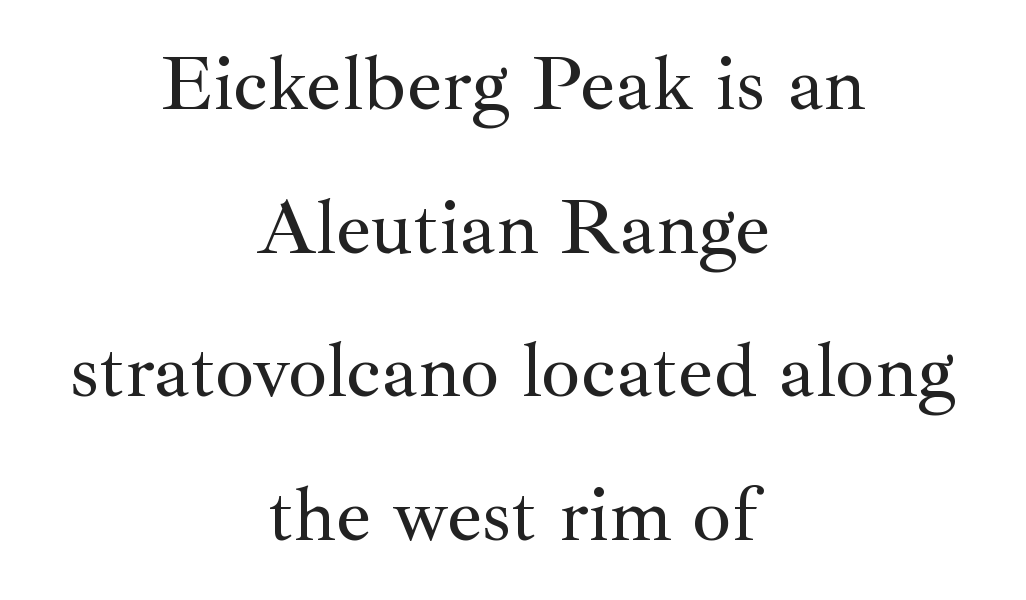
Q: Is the text italic (slanted)? A: No, it is upright.
Q: Is the typeface a serif or a sans-serif typeface? A: Serif.
Q: Is the text underlined? A: No.
Q: How is the paragraph aligned? A: Centered.
Q: Is the spacing between letters normal or unusually wide? A: Normal.
Q: Width (condensed, normal, or wide)? A: Normal.
Q: Stroke contrast? A: Medium.
Q: x-height? A: Small.
Q: Monospaced? A: No.
